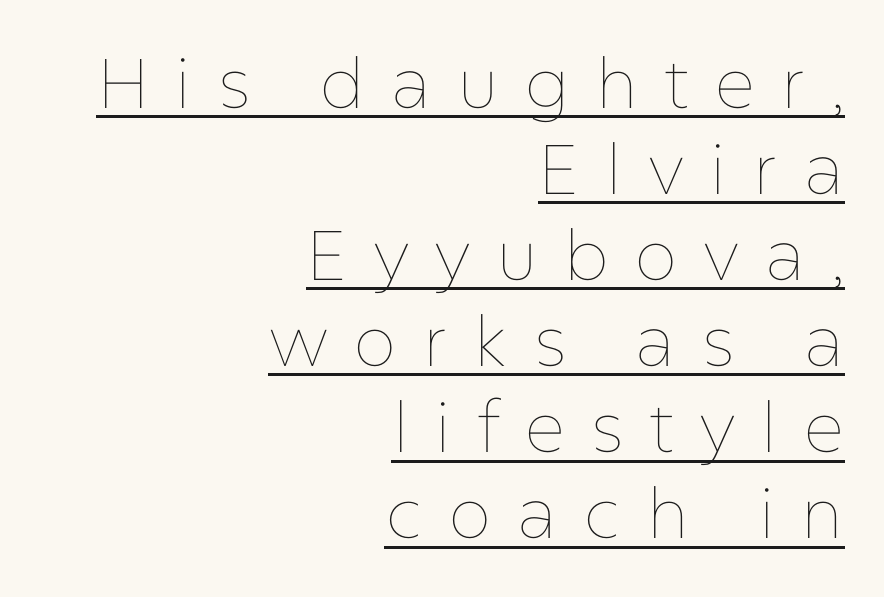
Q: Is the text bold? A: No.
Q: Is the text italic (slanted)? A: No, it is upright.
Q: Is the text underlined? A: Yes.
Q: How is the paragraph aligned? A: Right-aligned.
Q: Is the spacing between letters normal or unusually wide? A: Unusually wide.
Q: Width (condensed, normal, or wide)? A: Normal.
Q: Stroke contrast? A: Low.
Q: x-height? A: Medium.
Q: Monospaced? A: No.
